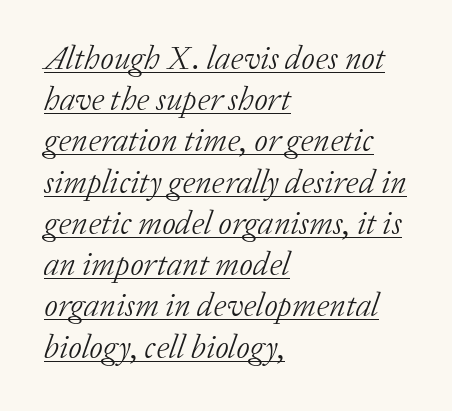
Notice how a bar underscores the lettering throughout. Rendered with sloped, italic letterforms. Is the stroke heavy? The answer is a plain regular-or-lighter. A normal amount of white space separates one row of letters from the next. The face used here is seriffed, in the tradition of book romans. Each letter keeps its own natural width here, so spacing adapts to shape.
